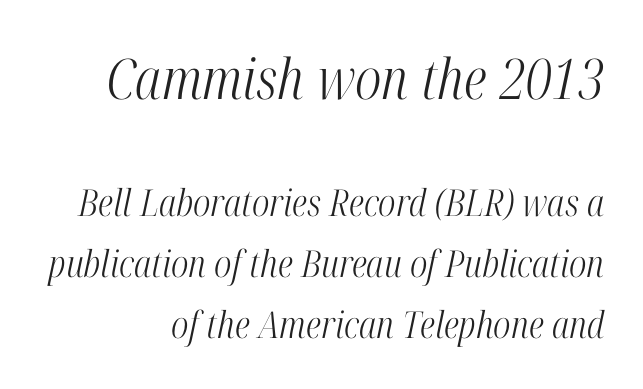
{"serif": "yes", "italic": "yes", "lean": "right", "slant_degrees": 12, "bold": "no", "weight": "light", "width": "condensed", "stroke_contrast": "high", "x_height": "medium", "monospaced": "no", "underline": "no", "align": "right", "line_spacing": "normal", "line_spacing_ratio": 1.65, "letter_spacing": "normal", "letter_spacing_em": 0.0, "larger_block": "first", "size_ratio": 1.51, "glyph_px": 56}
